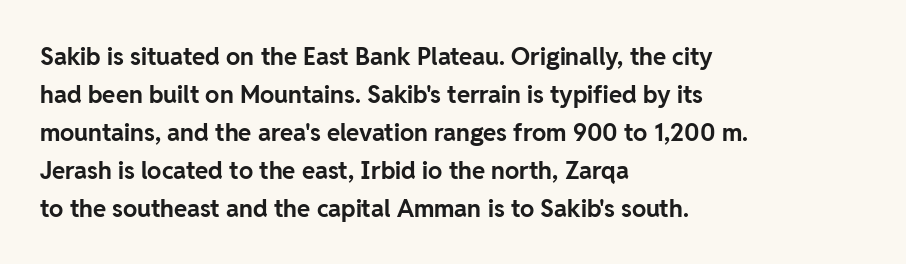
Q: Is the text bold? A: Yes.
Q: Is the text italic (slanted)? A: No, it is upright.
Q: Is the text underlined? A: No.
Q: How is the paragraph aligned? A: Left-aligned.
Q: Is the spacing between letters normal or unusually wide? A: Normal.
Q: Is the spacing between lines tight, normal or loose? A: Normal.
